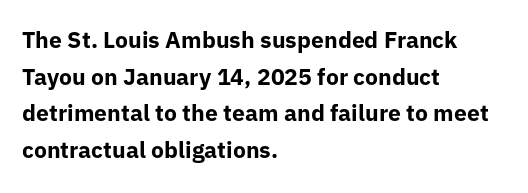
Q: Is the text bold? A: Yes.
Q: Is the text italic (slanted)? A: No, it is upright.
Q: Is the text underlined? A: No.
Q: How is the paragraph aligned? A: Left-aligned.
Q: Is the spacing between letters normal or unusually wide? A: Normal.
Q: Is the spacing between lines tight, normal or loose? A: Normal.
